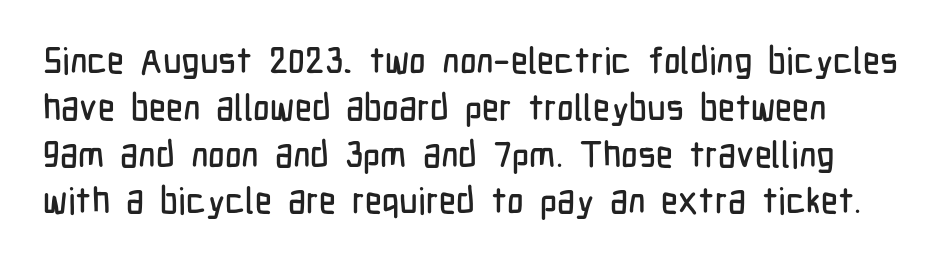
Tracking here is standard; glyphs follow each other at the usual distance. A roman cut, with each character standing at attention. Note: no serifs on the glyphs. The string is rendered with underlining switched off. Here the designer chose a conventional face with non-uniform glyph widths. Evenly set lines give the paragraph a standard silhouette.
